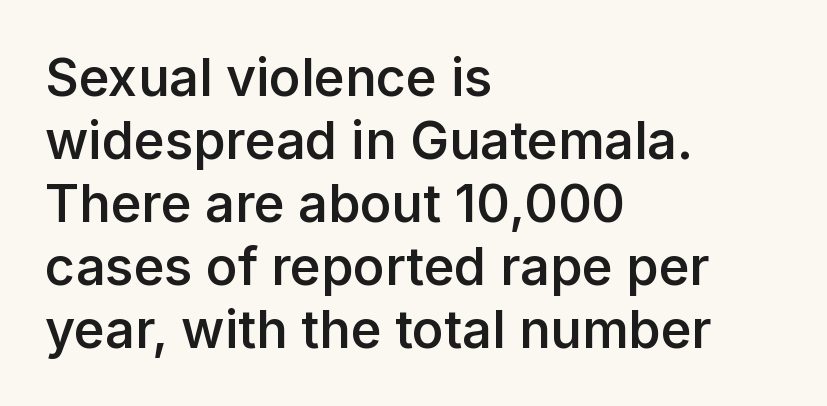
{"serif": "no", "italic": "no", "bold": "semi", "weight": "semibold", "width": "normal", "stroke_contrast": "low", "x_height": "medium", "monospaced": "no", "underline": "no", "align": "left", "line_spacing_ratio": 1.21, "letter_spacing": "normal", "letter_spacing_em": 0.0, "glyph_px": 52}
